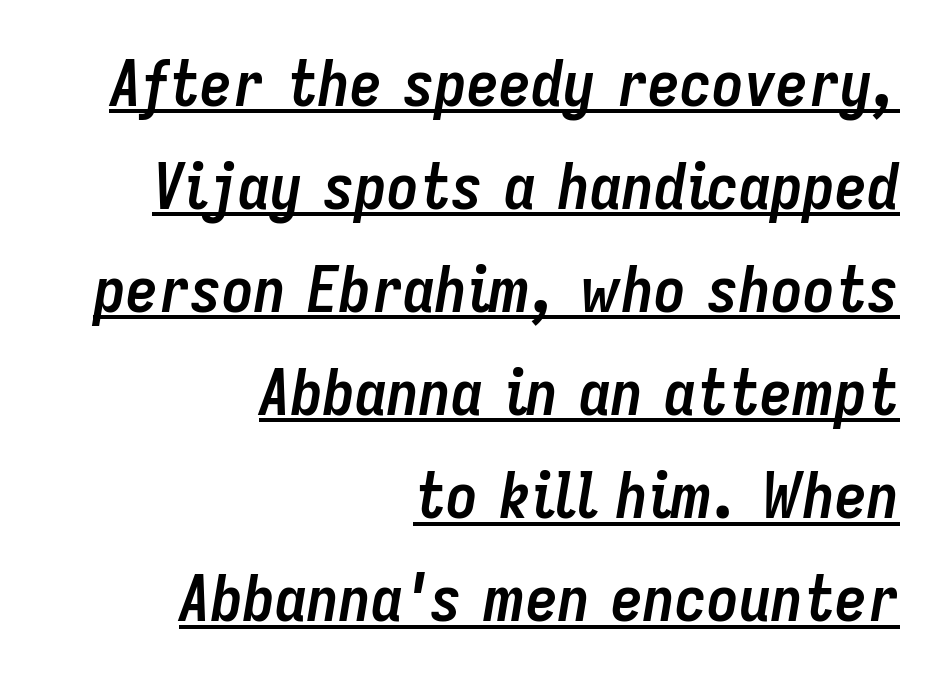
The passage shown is typed in a proportional face where columns would drift. Where is the straight margin? On the right. Designer's note — italics engaged. Every word sits above its own underline. How are the letters spaced? Ordinarily, with no added tracking.
